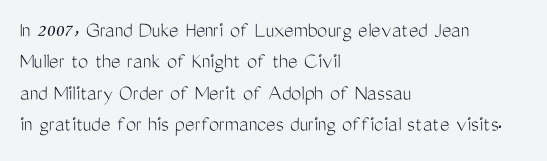
{"italic": "no", "bold": "no", "underline": "no", "align": "left", "line_spacing": "normal", "line_spacing_ratio": 1.36, "letter_spacing": "normal", "letter_spacing_em": 0.0, "glyph_px": 23}
